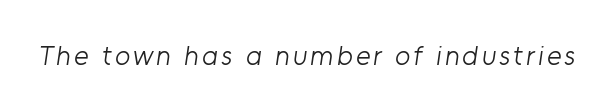
{"serif": "no", "bold": "no", "weight": "light", "width": "normal", "stroke_contrast": "low", "x_height": "medium", "monospaced": "no", "underline": "no", "glyph_px": 28}
